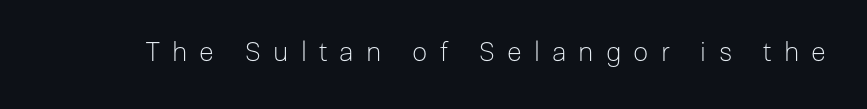
Unlike italic type, these characters show no tilt at all. A bare baseline throughout the passage. Heft: none added — not bold. Between one letter and the next there's a generous, obvious gap.
